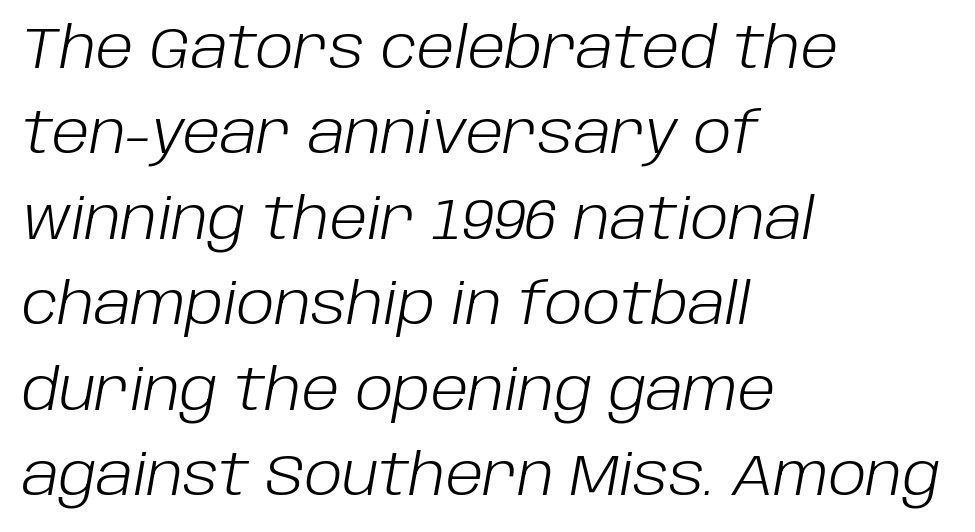
{"italic": "yes", "lean": "right", "slant_degrees": 10, "bold": "no", "weight": "light", "width": "normal", "stroke_contrast": "low", "x_height": "large", "monospaced": "no", "underline": "no", "align": "left", "line_spacing": "normal", "line_spacing_ratio": 1.5, "letter_spacing": "normal", "letter_spacing_em": 0.0, "glyph_px": 57}
